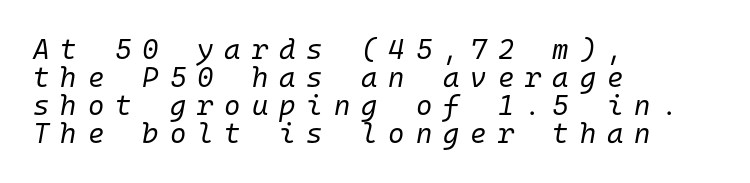
Q: Is the text bold? A: No.
Q: Is the text italic (slanted)? A: Yes, it leans right by about 10 degrees.
Q: Is the text underlined? A: No.
Q: How is the paragraph aligned? A: Left-aligned.
Q: Is the spacing between letters normal or unusually wide? A: Unusually wide.
Q: Is the spacing between lines tight, normal or loose? A: Tight.
Q: Width (condensed, normal, or wide)? A: Normal.
Q: Stroke contrast? A: Low.
Q: x-height? A: Medium.
Q: Monospaced? A: Yes.
